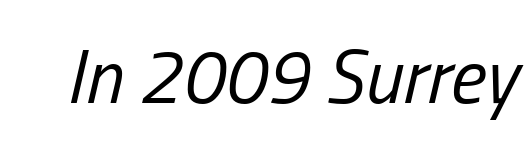
The image shows 76 px regular-weight, condensed type, italic (leaning right); set normal letter spacing, not underlined; low stroke contrast and a medium x-height.
